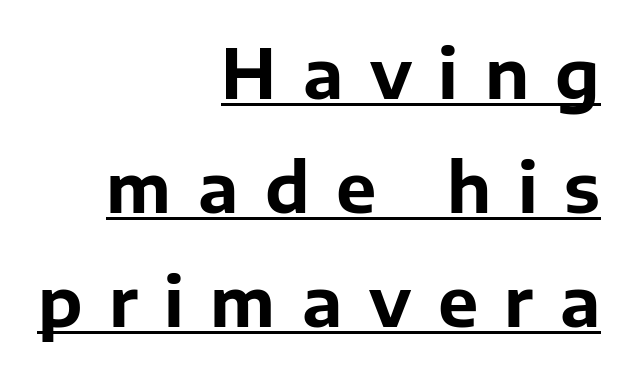
The sample's only ornament is a line tracing under the words. Reading down the block, your eye finds every line finishing at a fixed right position. Characters follow at a spacing far wider than the type designer built in. The line-height multiplier appears to be the usual default. Every character sits straight up, as roman type does.
